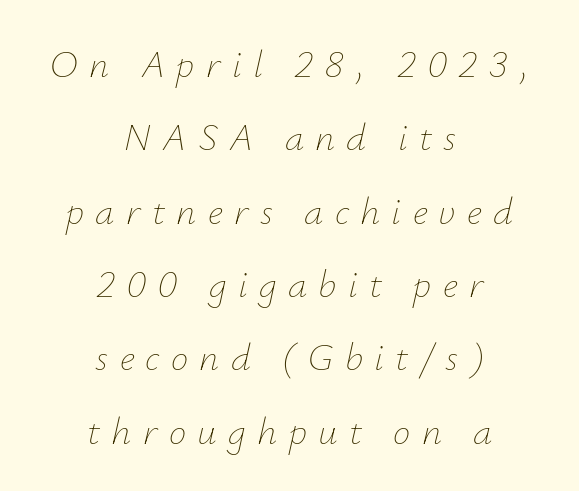
The strip under each line holds only bare page. Short and long lines alike share a common midpoint. Think of a printed novel: that variable character pitch is what you see here. Substantial extra tracking has been applied to these lines.
